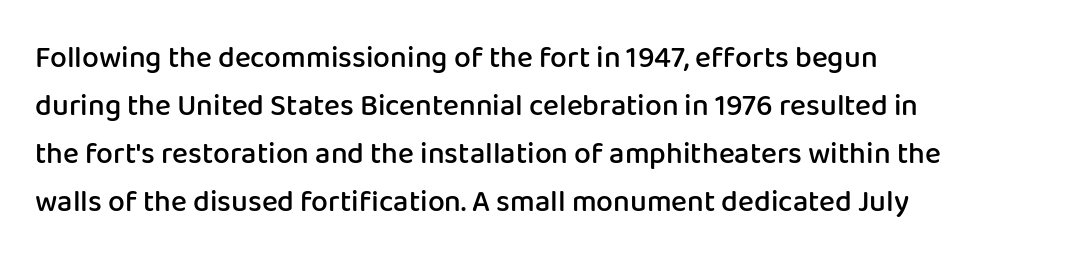
The image shows 30 px semibold sans-serif type, upright; set left-aligned, normal line spacing (1.6x), normal letter spacing, not underlined; low stroke contrast and a medium x-height.
